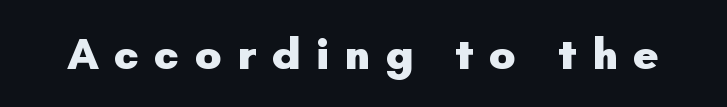
The image shows 45 px heavy sans-serif type, upright; set unusually wide letter spacing (+0.33 em), not underlined; low stroke contrast and a small x-height.
